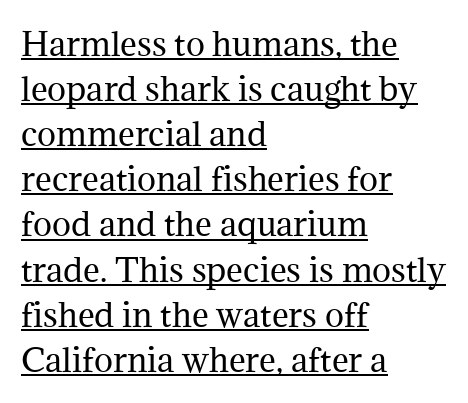
Nope, not italic — everything's standing straight. Reading down the block, your eye returns to a fixed left position each line. A typesetter would call this proportional, since set widths differ per character. Counters stay open thanks to moderate or lighter strokes. Notice how a bar underscores the lettering throughout.
